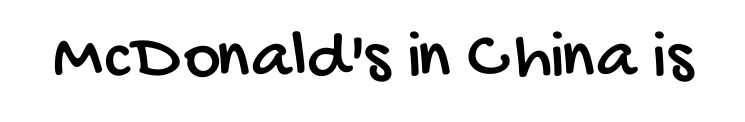
The image shows 71 px condensed sans-serif type; set normal letter spacing, not underlined; low stroke contrast and a large x-height.
